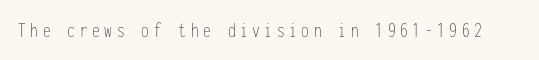
The image shows 22 px text type, upright; set unusually wide letter spacing (+0.21 em), not underlined.
